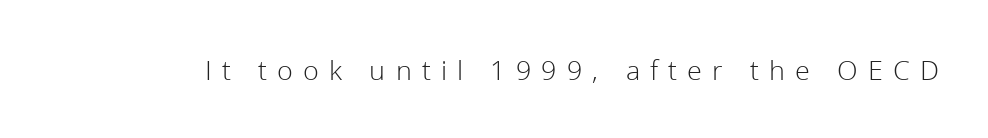
{"serif": "no", "italic": "no", "bold": "no", "weight": "light", "width": "normal", "stroke_contrast": "low", "x_height": "medium", "monospaced": "no", "underline": "no", "letter_spacing": "wide", "letter_spacing_em": 0.35, "glyph_px": 29}
